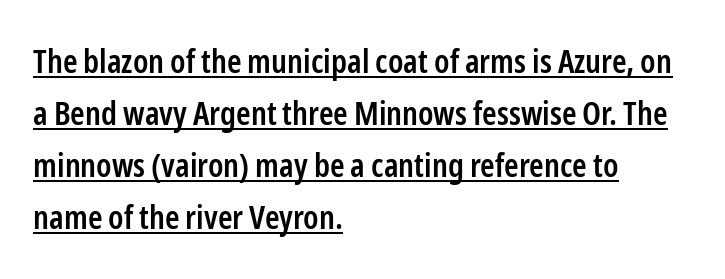
The passage shown has conventional tracking throughout. In terms of letterform style, serifs are entirely absent. Does the weight exceed regular? Yes, but only to semibold. The rendered words wear a rule along their underside. A normal amount of white space separates one row of letters from the next. The paragraph shown leans on its left margin.
